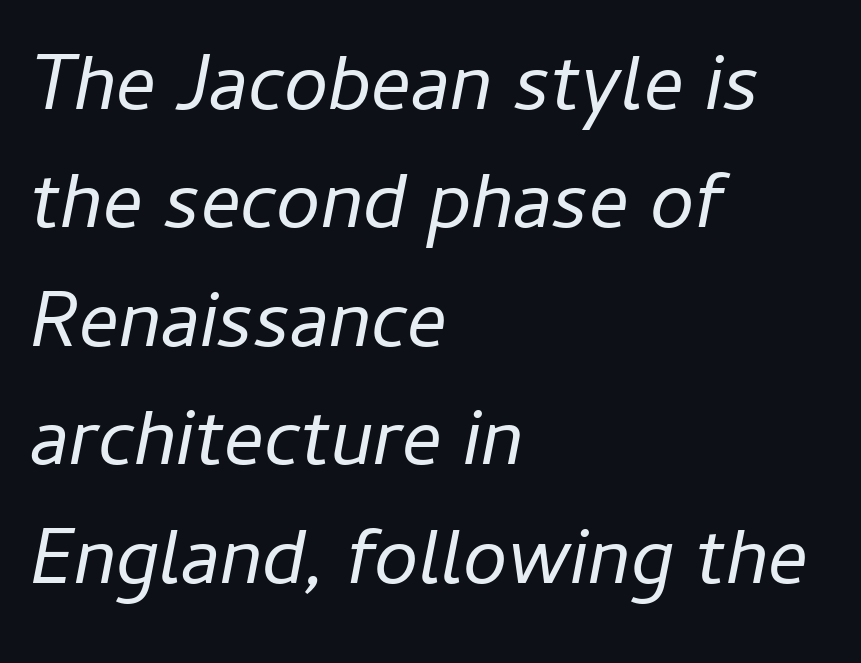
Ink coverage per letter is moderate at most. Layout note: lines flush left. The tracking reads as untouched default to a designer's eye. Any mark beneath the type? The region is blank. A typesetter would mark this as italic.
